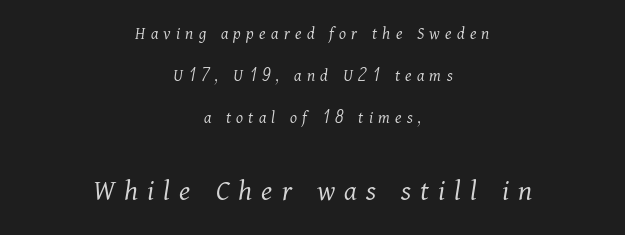
{"serif": "yes", "italic": "yes", "lean": "right", "slant_degrees": 11, "bold": "no", "weight": "light", "width": "normal", "stroke_contrast": "medium", "x_height": "medium", "monospaced": "no", "underline": "no", "align": "center", "line_spacing": "loose", "line_spacing_ratio": 2.32, "letter_spacing": "wide", "letter_spacing_em": 0.29, "larger_block": "second", "size_ratio": 1.72, "glyph_px": 31}
